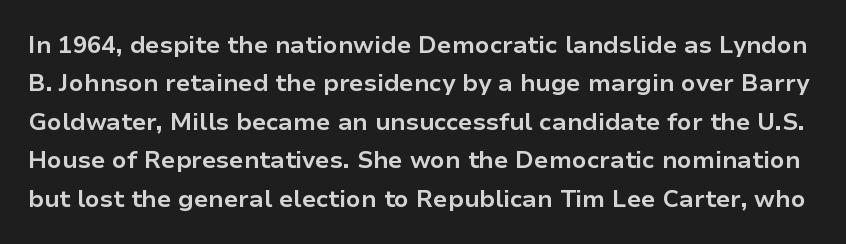
The image shows 24 px bold type, upright; set normal line spacing (1.6x), normal letter spacing, not underlined.
